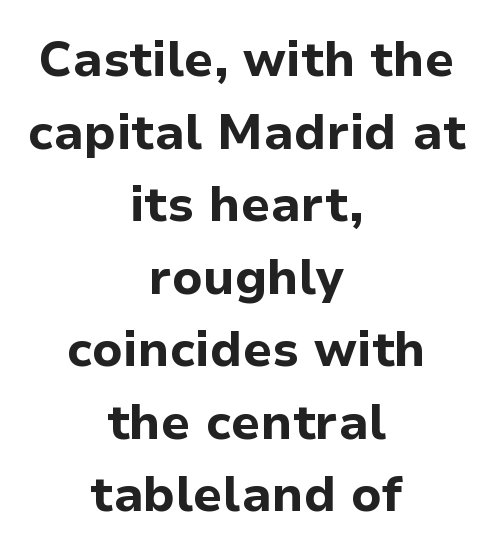
{"serif": "no", "italic": "no", "bold": "yes", "weight": "bold", "width": "normal", "stroke_contrast": "low", "x_height": "medium", "monospaced": "no", "underline": "no", "align": "center", "line_spacing": "normal", "line_spacing_ratio": 1.48, "letter_spacing": "normal", "letter_spacing_em": 0.0, "glyph_px": 49}
